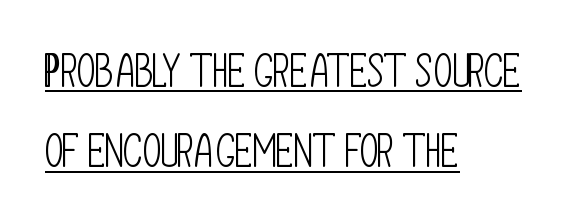
{"serif": "no", "italic": "no", "bold": "no", "weight": "light", "width": "condensed", "stroke_contrast": "low", "x_height": "large", "monospaced": "no", "underline": "yes", "align": "left", "line_spacing_ratio": 1.74, "letter_spacing": "normal", "letter_spacing_em": 0.0, "glyph_px": 46}
